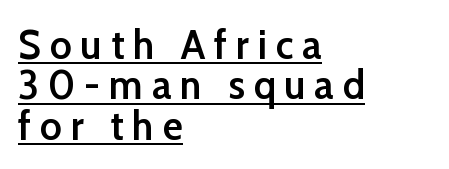
{"serif": "no", "italic": "no", "bold": "semi", "weight": "semibold", "width": "normal", "stroke_contrast": "low", "x_height": "medium", "monospaced": "no", "underline": "yes", "align": "left", "line_spacing": "tight", "line_spacing_ratio": 0.96, "letter_spacing": "wide", "letter_spacing_em": 0.21, "glyph_px": 42}
